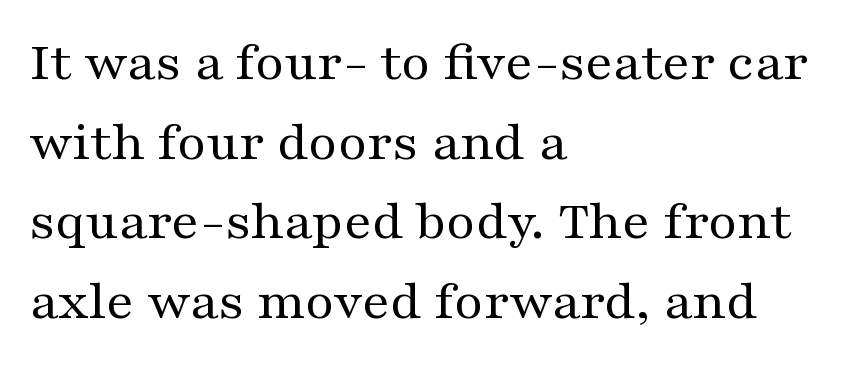
{"serif": "yes", "italic": "no", "bold": "no", "weight": "regular", "width": "wide", "stroke_contrast": "medium", "x_height": "medium", "monospaced": "no", "underline": "no", "align": "left", "line_spacing": "normal", "line_spacing_ratio": 1.42, "letter_spacing": "normal", "letter_spacing_em": 0.0, "glyph_px": 56}
